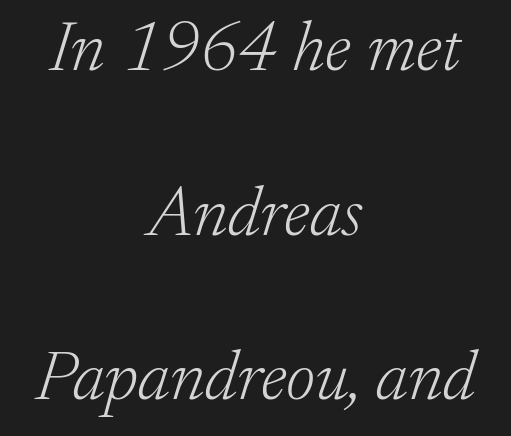
The image shows 71 px light serif type, italic (leaning right); set centered, loose line spacing (2.32x), normal letter spacing, not underlined; low stroke contrast and a small x-height.
